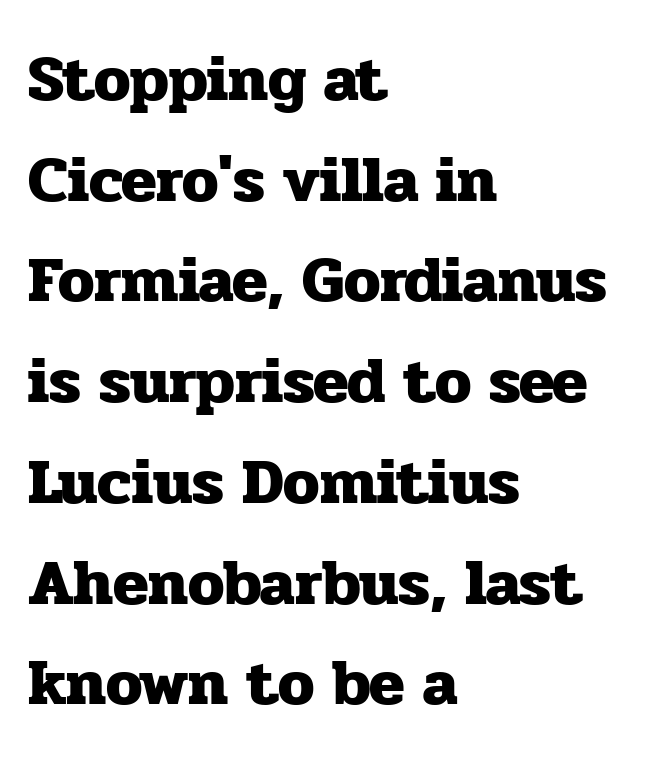
{"serif": "yes", "italic": "no", "bold": "yes", "weight": "heavy", "width": "normal", "stroke_contrast": "low", "x_height": "medium", "monospaced": "no", "underline": "no", "align": "left", "line_spacing": "normal", "line_spacing_ratio": 1.55, "letter_spacing": "normal", "letter_spacing_em": 0.0, "glyph_px": 65}
